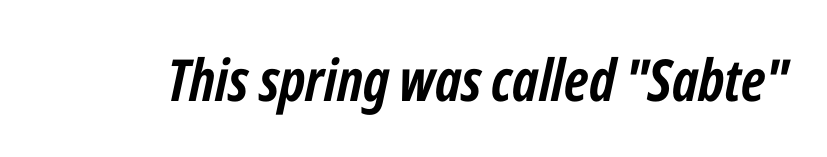
Q: Is the text bold? A: Yes.
Q: Is the text italic (slanted)? A: Yes, it leans right by about 12 degrees.
Q: Is the text underlined? A: No.
Q: Is the spacing between letters normal or unusually wide? A: Normal.
Q: Width (condensed, normal, or wide)? A: Condensed.
Q: Stroke contrast? A: Low.
Q: x-height? A: Medium.
Q: Monospaced? A: No.
